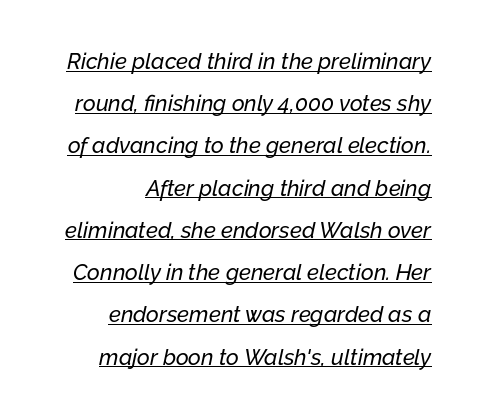
{"italic": "yes", "lean": "right", "slant_degrees": 12, "underline": "yes", "align": "right", "line_spacing": "loose", "line_spacing_ratio": 1.92, "letter_spacing": "normal", "letter_spacing_em": 0.0, "glyph_px": 22}
